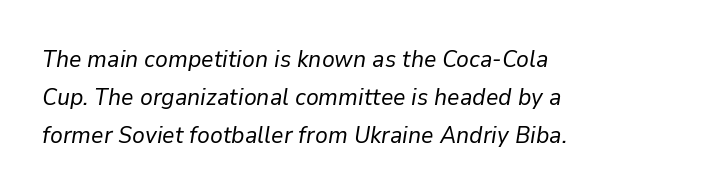
Layout note: lines flush left. Stems here are at most as thick as an everyday book face. The whole block is typeset with a tilt. These lines sit exactly where default settings would place them. Descenders hang freely into open space.
